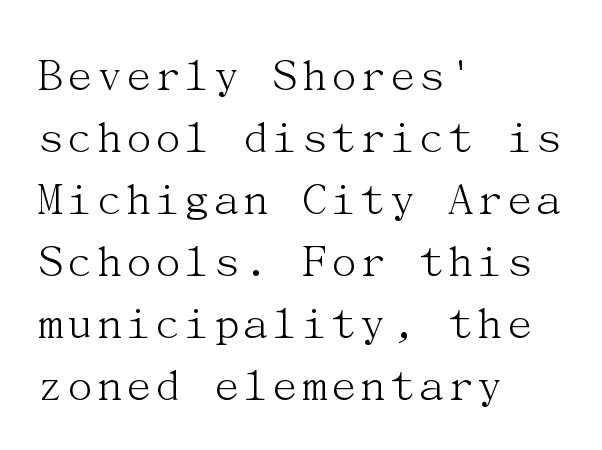
The image shows 50 px light serif type, upright; set left-aligned, line spacing 1.24x, normal letter spacing, not underlined; medium stroke contrast and a medium x-height.
